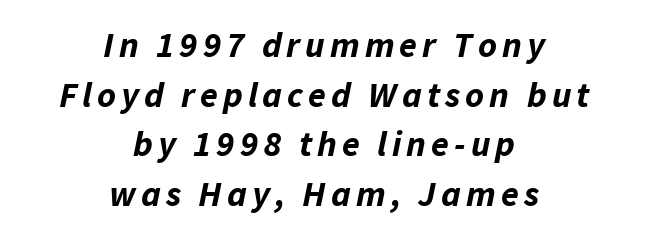
Q: Is the text bold? A: Yes.
Q: Is the text italic (slanted)? A: Yes, it leans right by about 11 degrees.
Q: Is the text underlined? A: No.
Q: How is the paragraph aligned? A: Centered.
Q: Is the spacing between lines tight, normal or loose? A: Normal.
Q: Width (condensed, normal, or wide)? A: Normal.
Q: Stroke contrast? A: Low.
Q: x-height? A: Medium.
Q: Monospaced? A: No.
